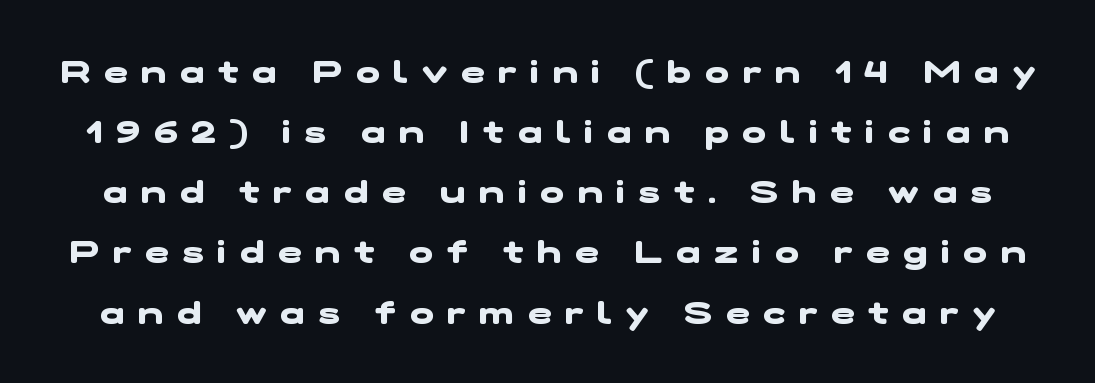
The zone under the glyphs is completely vacant. These lines are rendered in a variable-pitch font. Observe the absence of serifs on each vertical stroke in this sample. Does the weight exceed regular? Yes, all the way to bold. Words appear elongated and porous because spacing is wide.
